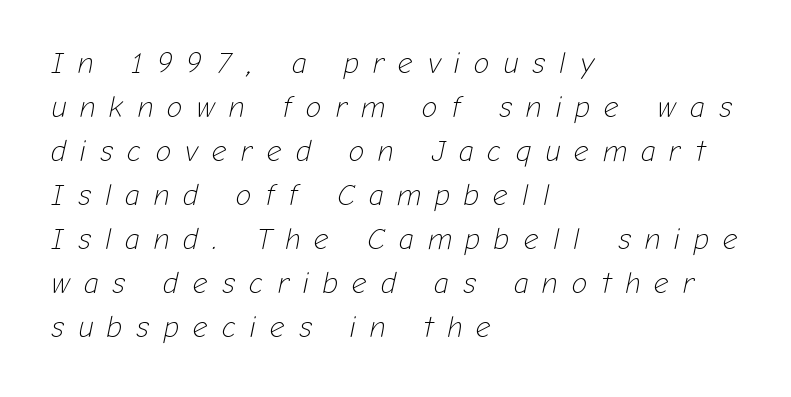
Q: Is the text bold? A: No.
Q: Is the text italic (slanted)? A: Yes, it leans right by about 12 degrees.
Q: Is the text underlined? A: No.
Q: How is the paragraph aligned? A: Left-aligned.
Q: Is the spacing between letters normal or unusually wide? A: Unusually wide.
Q: Is the spacing between lines tight, normal or loose? A: Normal.
Q: Width (condensed, normal, or wide)? A: Normal.
Q: Stroke contrast? A: Low.
Q: x-height? A: Medium.
Q: Monospaced? A: No.
